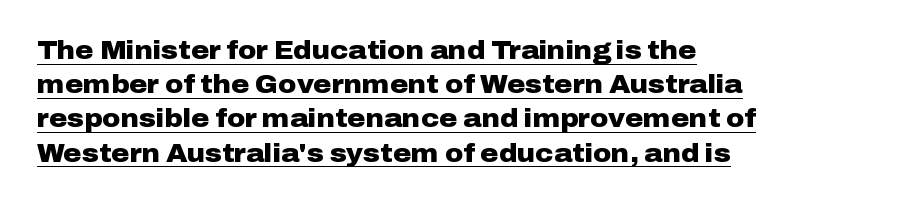
{"italic": "no", "bold": "yes", "underline": "yes", "align": "left", "line_spacing": "normal", "line_spacing_ratio": 1.37, "letter_spacing": "normal", "letter_spacing_em": 0.0, "glyph_px": 25}
